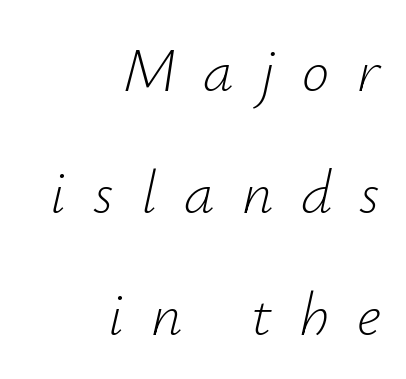
Spacing verdict: proportional, widths tailored to each character. The space directly below the letters is spotless. Quick note: interline space is abundant. Observe the lean: these are italic letterforms.
